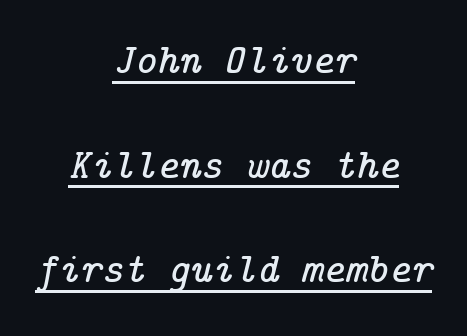
The image shows 42 px serif type, italic (leaning right); set centered, loose line spacing (2.49x), normal letter spacing, underlined; low stroke contrast and a medium x-height.
